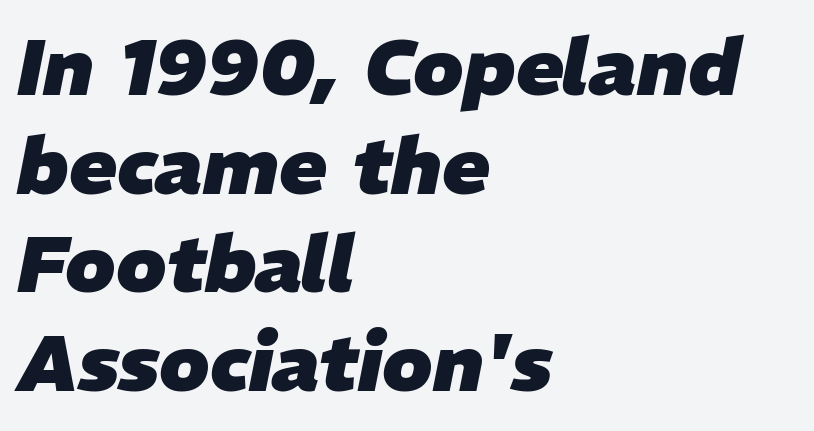
A normal amount of white space separates one row of letters from the next. Caption: bold face, heavy strokes. Spacing verdict: proportional, widths tailored to each character. Reading down the block, your eye returns to a fixed left position each line. The foot of each line stays bare and open. Letter spacing: default.
